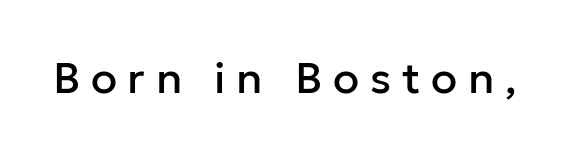
The image shows 43 px sans-serif type, upright; set unusually wide letter spacing (+0.25 em), not underlined; low stroke contrast and a medium x-height.
